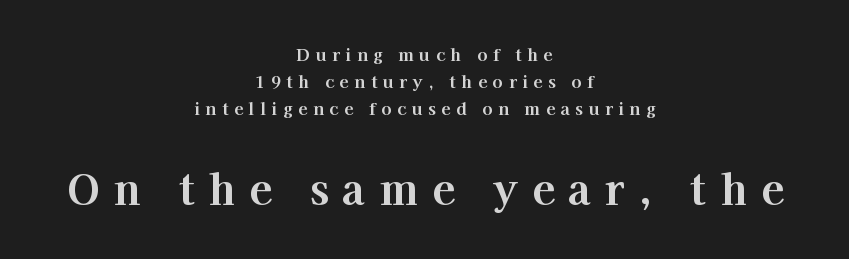
The image shows 42 px bold serif type, upright; set centered, normal line spacing (1.59x), unusually wide letter spacing (+0.33 em), not underlined; the second (bottom) block is 2.47x larger; high stroke contrast and a medium x-height.
